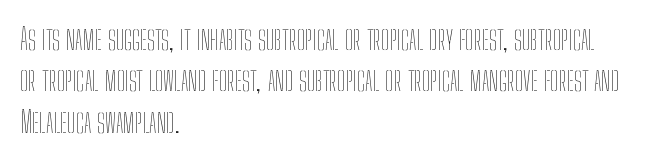
Q: Is the text bold? A: No.
Q: Is the text italic (slanted)? A: No, it is upright.
Q: Is the text underlined? A: No.
Q: How is the paragraph aligned? A: Left-aligned.
Q: Is the spacing between letters normal or unusually wide? A: Normal.
Q: Is the spacing between lines tight, normal or loose? A: Normal.
Q: Width (condensed, normal, or wide)? A: Condensed.
Q: Stroke contrast? A: Low.
Q: x-height? A: Medium.
Q: Monospaced? A: No.
